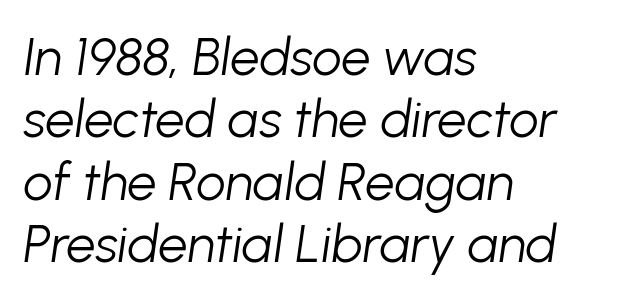
{"italic": "yes", "lean": "right", "slant_degrees": 8, "bold": "no", "weight": "light", "width": "normal", "stroke_contrast": "low", "x_height": "medium", "monospaced": "no", "underline": "no", "align": "left", "line_spacing_ratio": 1.2, "letter_spacing": "normal", "letter_spacing_em": 0.0, "glyph_px": 52}
